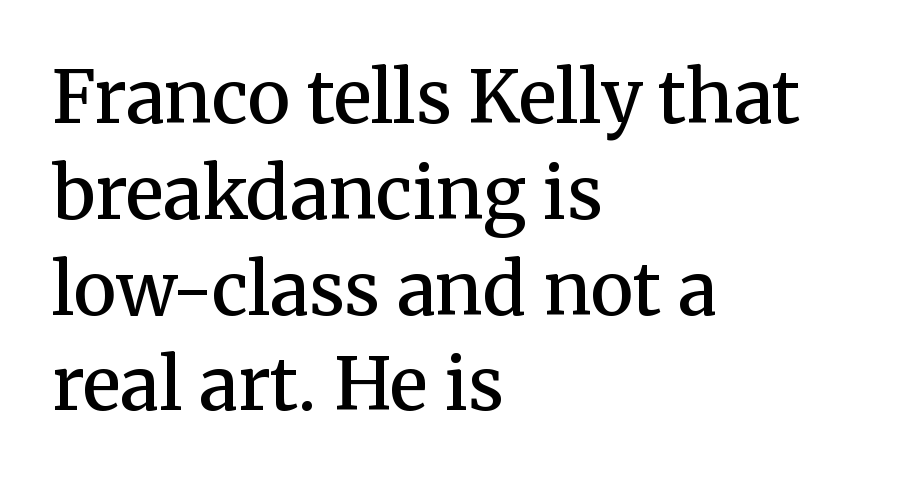
The image shows 72 px semibold serif type, upright; set left-aligned, normal line spacing (1.33x), normal letter spacing, not underlined; medium stroke contrast and a medium x-height.
